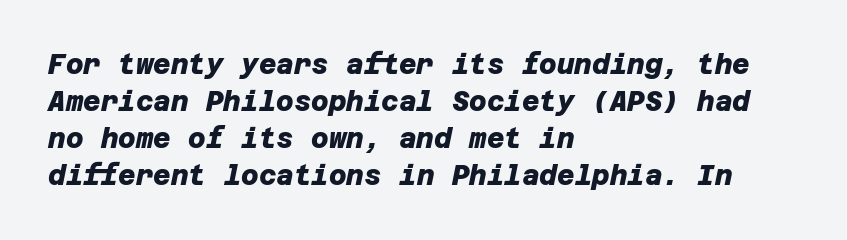
Words appear dense and cohesive because spacing is normal. The strip under each line holds only bare page. The glyphs have the mass of a bold cut. Quick note: interline space is typical. A classic flush-left, rag-right setting is used for this passage.
